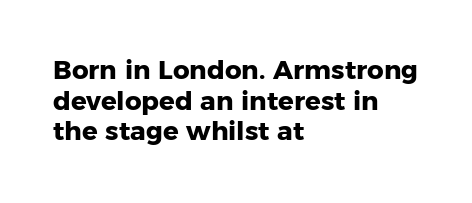
Q: Is the text bold? A: Yes.
Q: Is the text italic (slanted)? A: No, it is upright.
Q: Is the text underlined? A: No.
Q: How is the paragraph aligned? A: Left-aligned.
Q: Is the spacing between letters normal or unusually wide? A: Normal.
